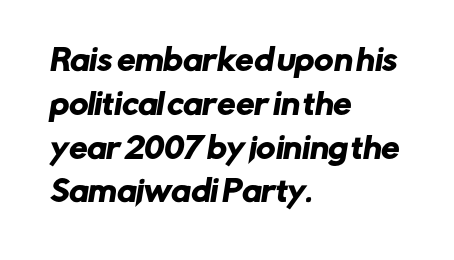
{"serif": "no", "width": "normal", "stroke_contrast": "low", "x_height": "medium", "monospaced": "no", "underline": "no", "align": "left", "line_spacing": "normal", "line_spacing_ratio": 1.51, "letter_spacing": "normal", "letter_spacing_em": 0.0, "glyph_px": 29}
